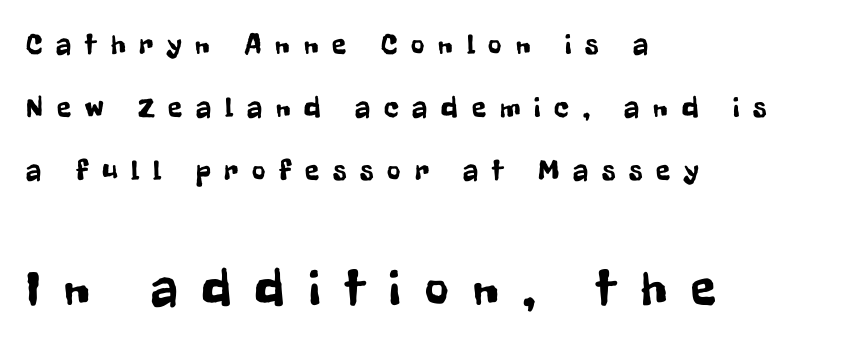
The image shows 51 px condensed sans-serif type, upright; set left-aligned, loose line spacing (2.17x), unusually wide letter spacing (+0.48 em), not underlined; the second (bottom) block is 1.76x larger; low stroke contrast and a medium x-height.
